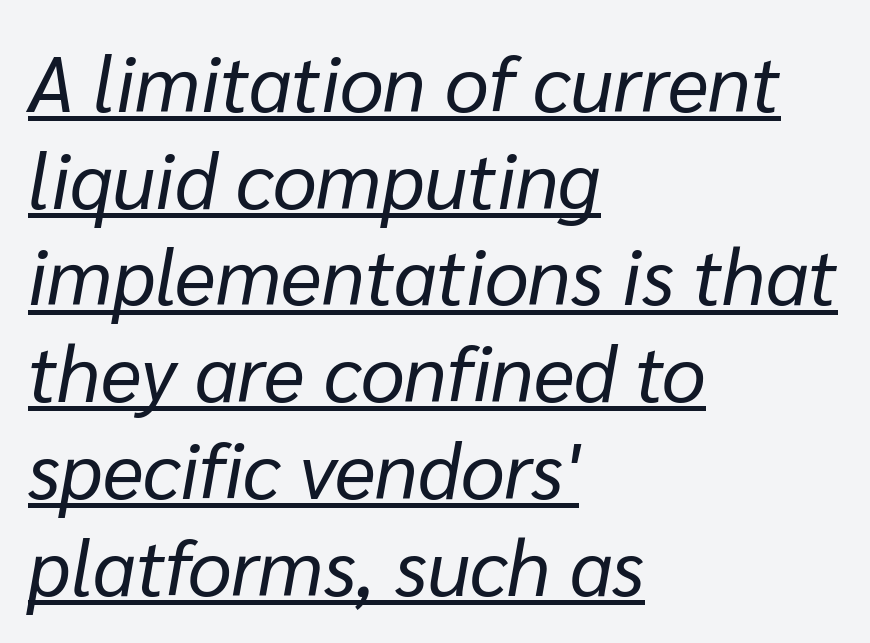
The image shows 78 px regular-weight type, italic (leaning right); set left-aligned, line spacing 1.24x, normal letter spacing, underlined; low stroke contrast and a medium x-height.
